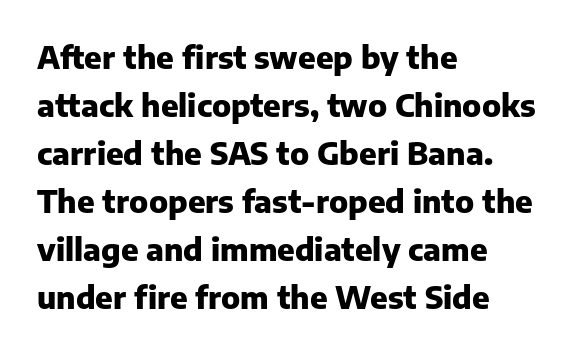
The image shows 31 px heavy sans-serif type, upright; set left-aligned, normal line spacing (1.55x), normal letter spacing, not underlined; low stroke contrast and a medium x-height.
